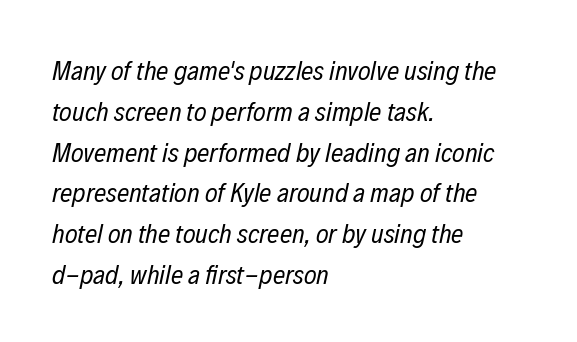
Q: Is the text bold? A: No.
Q: Is the text italic (slanted)? A: Yes, it leans right by about 12 degrees.
Q: Is the text underlined? A: No.
Q: How is the paragraph aligned? A: Left-aligned.
Q: Is the spacing between letters normal or unusually wide? A: Normal.
Q: Is the spacing between lines tight, normal or loose? A: Normal.
